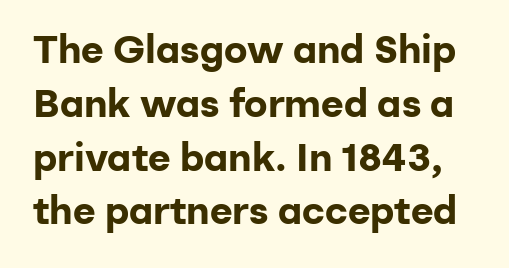
The image shows 39 px bold sans-serif type, upright; set normal line spacing (1.38x), normal letter spacing, not underlined; low stroke contrast and a medium x-height.
